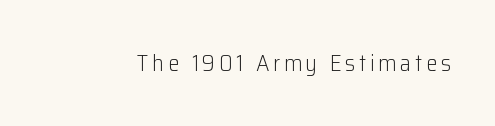
Honestly, there is no underline to notice here at all. This is roman type, the default non-slanted kind. Weight: not bold — regular or lighter.
